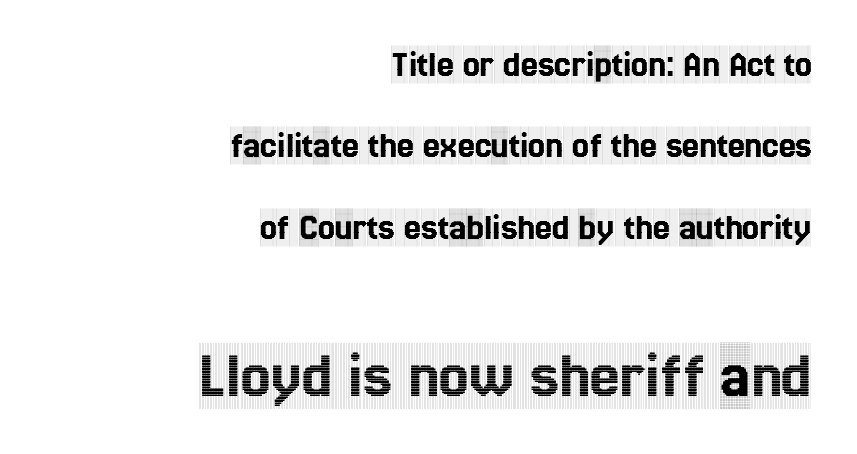
The image shows 66 px condensed serif type, upright; set right-aligned, loose line spacing (2.14x), normal letter spacing, not underlined; the second (bottom) block is 1.74x larger; a large x-height.
